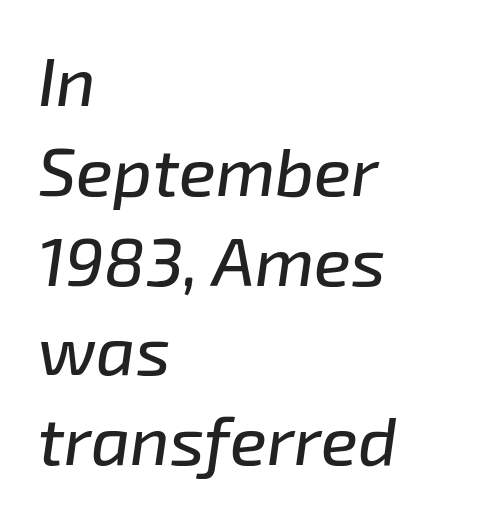
Proportional: the letters do not fall into vertical columns. The line-height multiplier appears to be the usual default. The specimen omits any rule beneath the text block's lines. This sample is left-justified, so line endings fall wherever the words run out. Notice how the stems are inclined rather than vertical — that's the hallmark of italics. Tracking here is standard; glyphs follow each other at the usual distance.
